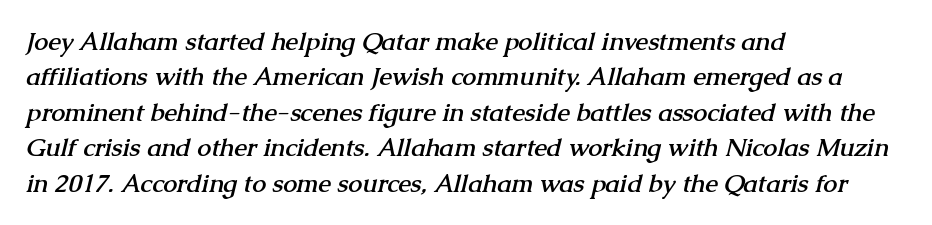
The image shows 25 px bold type; set left-aligned, normal line spacing (1.42x), normal letter spacing, not underlined.
